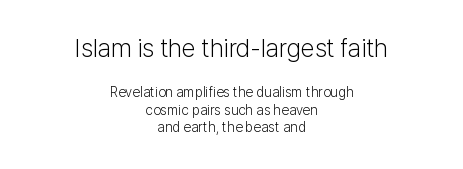
The image shows 25 px text type, upright; set centered, line spacing 1.22x, normal letter spacing, not underlined; the first (top) block is 1.79x larger.
